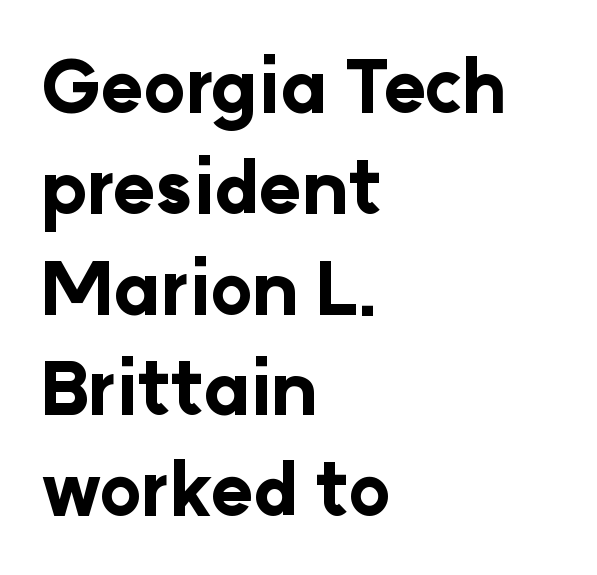
Rendered with straight, roman letterforms. Short and long lines alike share a common starting point at left. Letterform terminals end flat and unadorned throughout the passage. The passage shown stacks its lines at a standard gap. These lines carry a lot of weight — the face is fully bold. Clear beneath every line of the passage.
